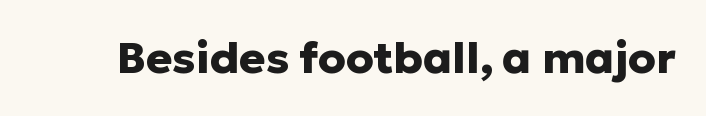
Do the letters lean? They stand straight. The gap between lines stays unmarked. Look at the stroke-to-counter ratio: heavy, a bold. This is sans-serif lettering, the kind often seen on screens and signage. The horizontal fit of the characters is conventional and even. A typesetter would call this proportional, since set widths differ per character.
